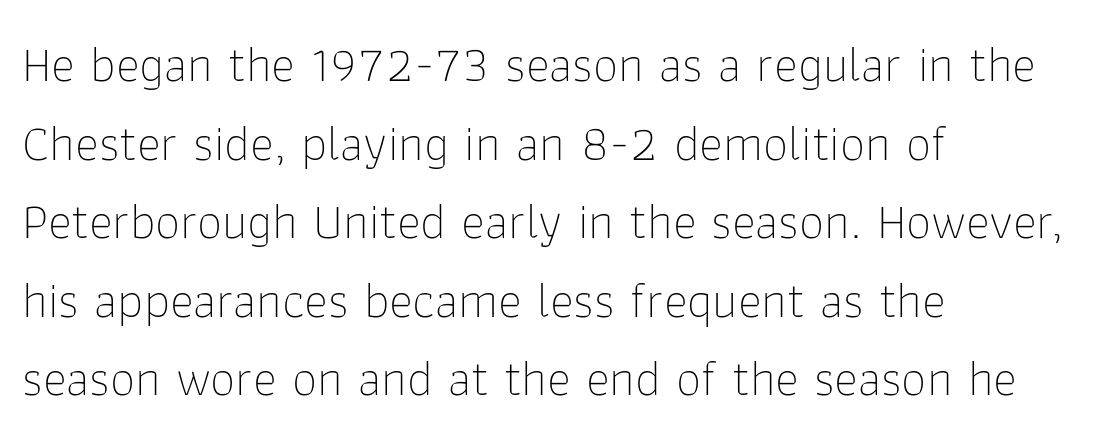
{"serif": "no", "italic": "no", "bold": "no", "weight": "thin", "width": "normal", "stroke_contrast": "low", "x_height": "medium", "monospaced": "no", "underline": "no", "align": "left", "line_spacing": "normal", "line_spacing_ratio": 1.54, "letter_spacing": "normal", "letter_spacing_em": 0.0, "glyph_px": 51}
